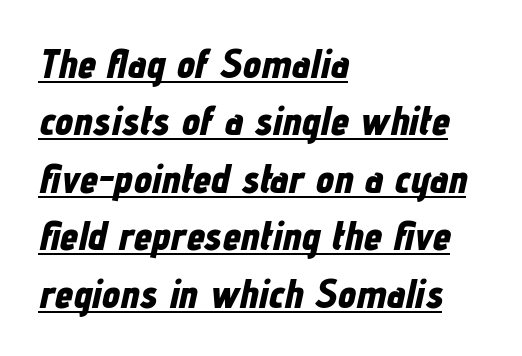
Q: Is the text bold? A: Yes.
Q: Is the text italic (slanted)? A: Yes, it leans right by about 12 degrees.
Q: Is the text underlined? A: Yes.
Q: How is the paragraph aligned? A: Left-aligned.
Q: Is the spacing between letters normal or unusually wide? A: Normal.
Q: Is the spacing between lines tight, normal or loose? A: Normal.
Q: Width (condensed, normal, or wide)? A: Condensed.
Q: Stroke contrast? A: Low.
Q: x-height? A: Medium.
Q: Monospaced? A: No.
